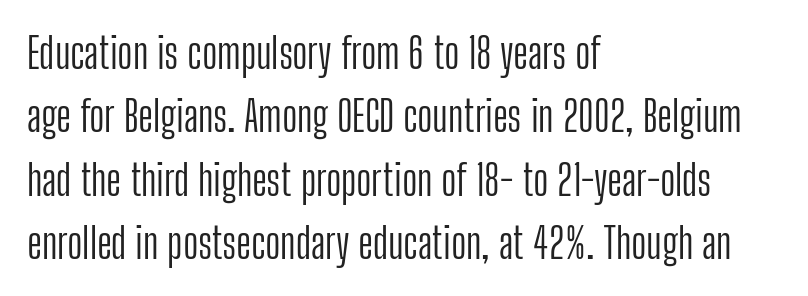
The image shows 42 px light, condensed sans-serif type, upright; set left-aligned, normal line spacing (1.51x), normal letter spacing, not underlined; low stroke contrast and a medium x-height.
